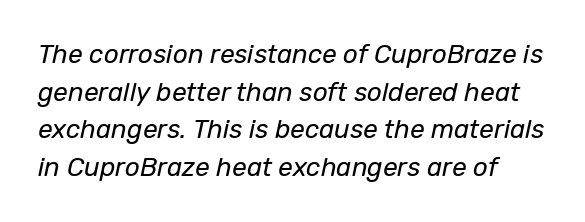
Q: Is the text bold? A: No.
Q: Is the text italic (slanted)? A: Yes, it leans right by about 12 degrees.
Q: Is the text underlined? A: No.
Q: Is the spacing between letters normal or unusually wide? A: Normal.
Q: Is the spacing between lines tight, normal or loose? A: Normal.
